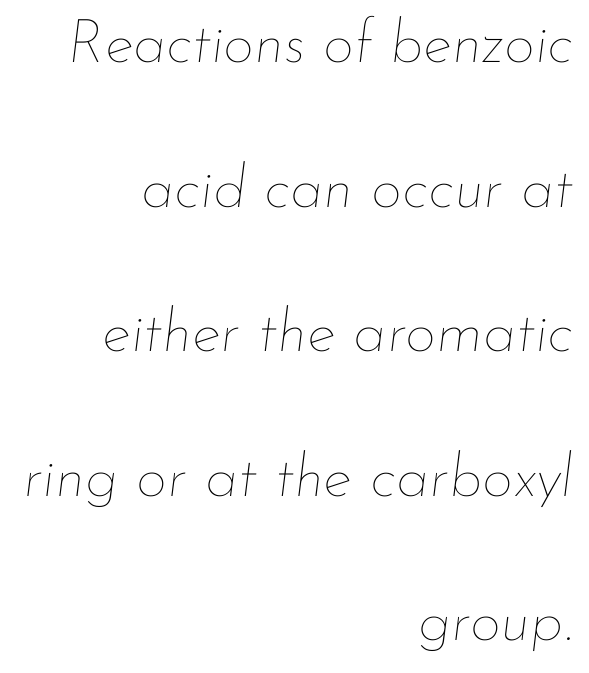
The image shows 61 px thin type, italic (leaning right); set right-aligned, loose line spacing (2.37x), normal letter spacing, not underlined; low stroke contrast and a small x-height.
